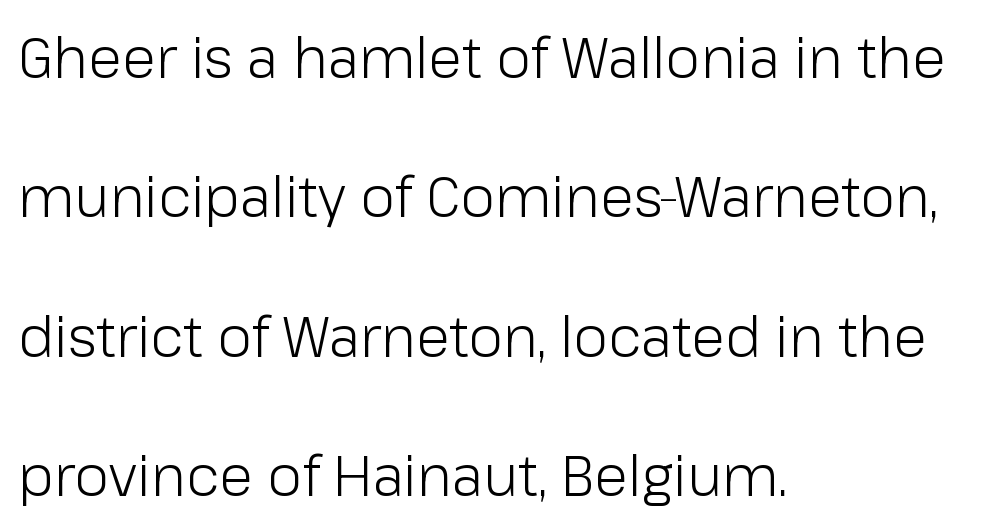
The image shows 56 px light sans-serif type, upright; set left-aligned, loose line spacing (2.49x), normal letter spacing, not underlined; low stroke contrast and a medium x-height.
